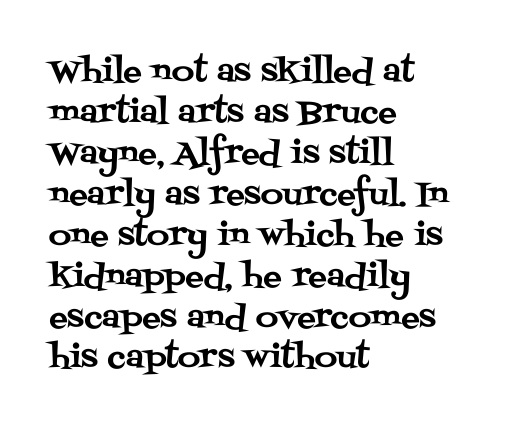
The paragraph has a hard left edge and a soft right edge. Is there much room between lines? A standard amount, neither cramped nor airy. Only glyphs here, with clear space below each row. Students, note that the glyphs here touch the page at normal intervals. In terms of posture, this sample is upright.
